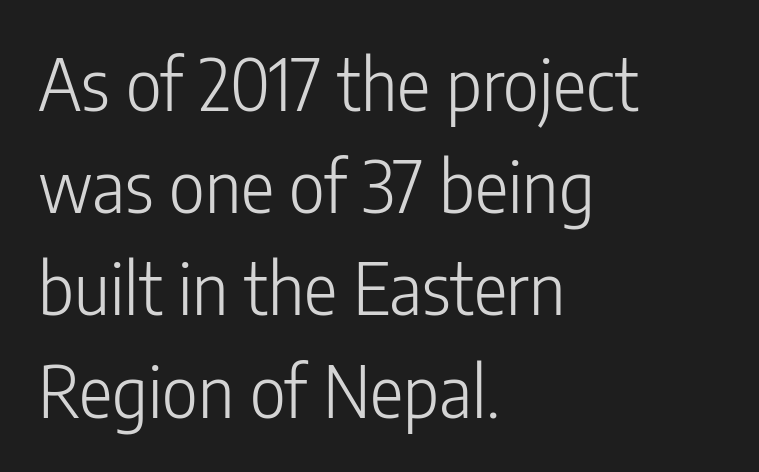
Q: Is the text bold? A: No.
Q: Is the text italic (slanted)? A: No, it is upright.
Q: Is the typeface a serif or a sans-serif typeface? A: Sans-serif.
Q: Is the text underlined? A: No.
Q: How is the paragraph aligned? A: Left-aligned.
Q: Is the spacing between letters normal or unusually wide? A: Normal.
Q: Is the spacing between lines tight, normal or loose? A: Normal.
Q: Width (condensed, normal, or wide)? A: Condensed.
Q: Stroke contrast? A: Low.
Q: x-height? A: Medium.
Q: Monospaced? A: No.
